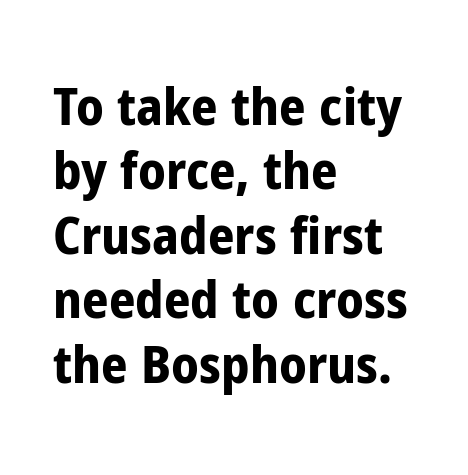
Q: Is the text bold? A: Yes.
Q: Is the text italic (slanted)? A: No, it is upright.
Q: Is the typeface a serif or a sans-serif typeface? A: Sans-serif.
Q: Is the text underlined? A: No.
Q: How is the paragraph aligned? A: Left-aligned.
Q: Is the spacing between letters normal or unusually wide? A: Normal.
Q: Width (condensed, normal, or wide)? A: Condensed.
Q: Stroke contrast? A: Low.
Q: x-height? A: Medium.
Q: Monospaced? A: No.
